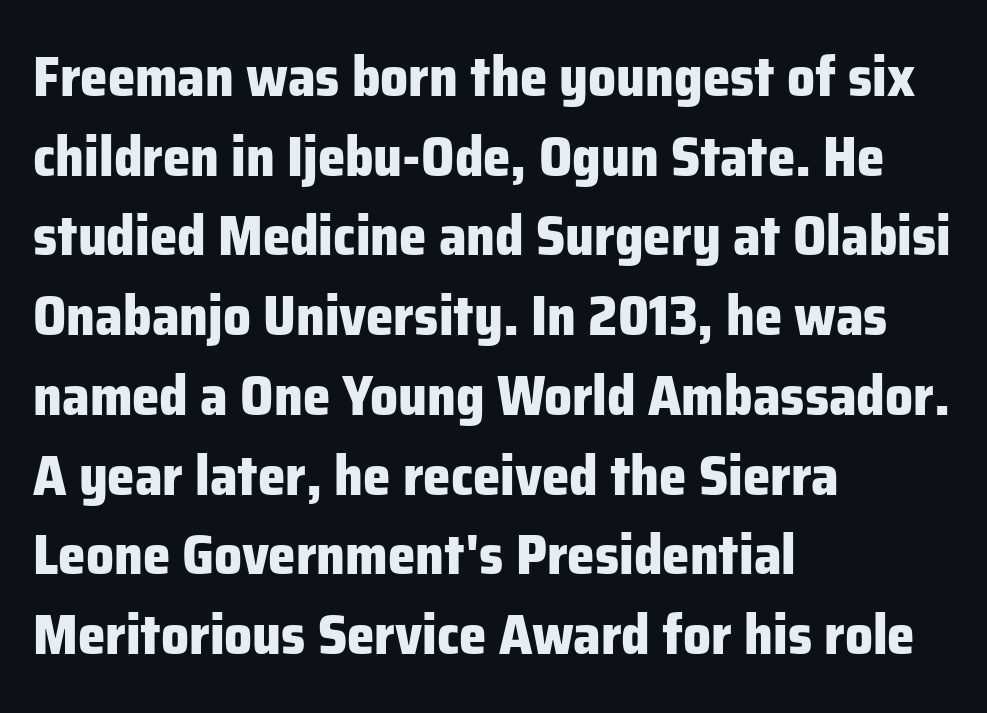
Q: Is the text bold? A: Yes.
Q: Is the text italic (slanted)? A: No, it is upright.
Q: Is the typeface a serif or a sans-serif typeface? A: Sans-serif.
Q: Is the text underlined? A: No.
Q: How is the paragraph aligned? A: Left-aligned.
Q: Is the spacing between letters normal or unusually wide? A: Normal.
Q: Is the spacing between lines tight, normal or loose? A: Normal.
Q: Width (condensed, normal, or wide)? A: Normal.
Q: Stroke contrast? A: Low.
Q: x-height? A: Medium.
Q: Monospaced? A: No.
